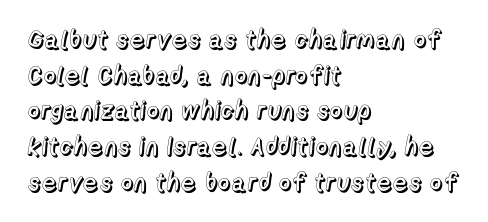
The image shows 25 px text type; set left-aligned, normal line spacing (1.43x), normal letter spacing, not underlined.
